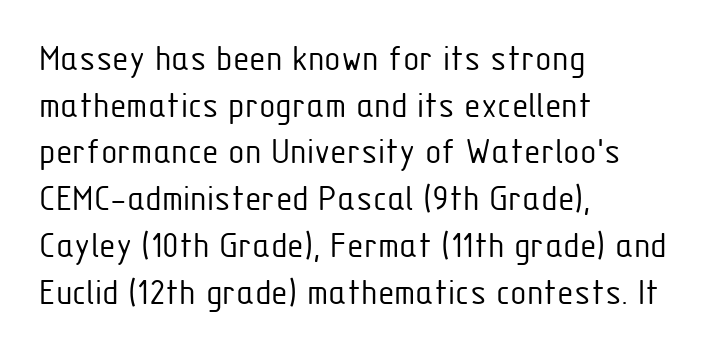
The string is rendered with underlining switched off. Alignment: flush left. Serif or sans? Sans — the stroke terminals are bare. Ascenders rise straight up at ninety degrees. No chunkiness to these letters — they're not bold.
